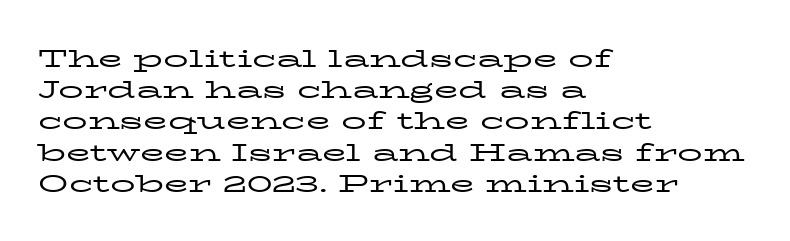
{"italic": "no", "bold": "no", "underline": "no", "align": "left", "line_spacing": "normal", "line_spacing_ratio": 1.25, "letter_spacing": "normal", "letter_spacing_em": 0.0, "glyph_px": 25}
